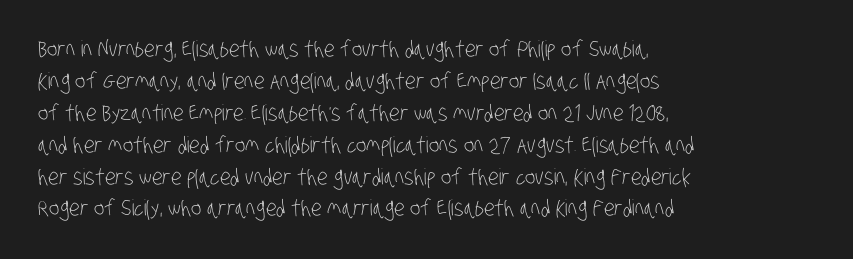
The image shows 22 px text type; set left-aligned, normal line spacing (1.45x), normal letter spacing, not underlined.
